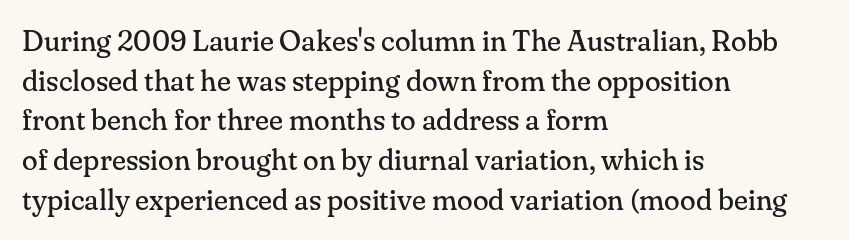
The image shows 29 px regular-weight serif type, upright; set left-aligned, normal line spacing (1.37x), normal letter spacing, not underlined; medium stroke contrast and a small x-height.
